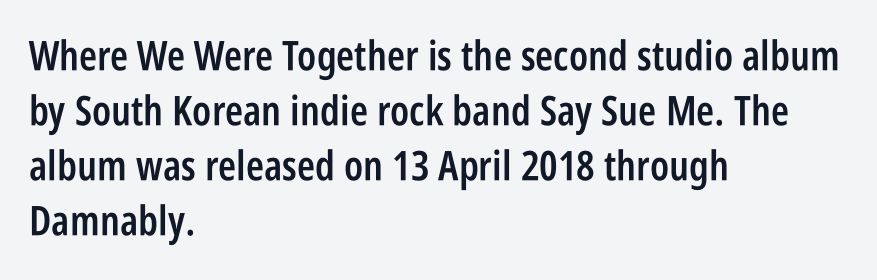
Typographically, this falls in the sans-serif category. Rule under the text: the space is simply empty. A normal amount of white space separates one row of letters from the next. A roman cut, with each character standing at attention. The rendering uses natural spacing where letterforms have individual widths.
